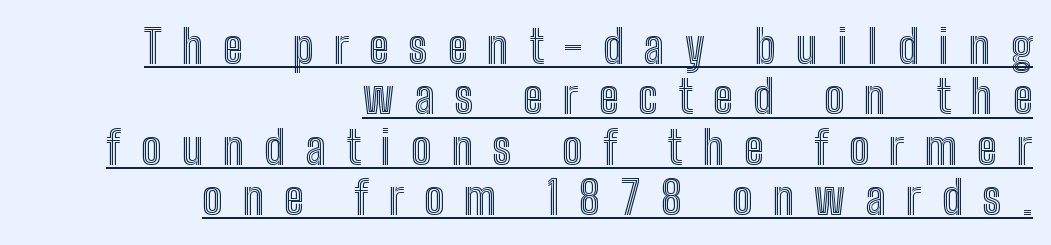
The image shows 45 px condensed type, upright; set right-aligned, tight line spacing (1.12x), unusually wide letter spacing (+0.45 em), underlined; a medium x-height.
